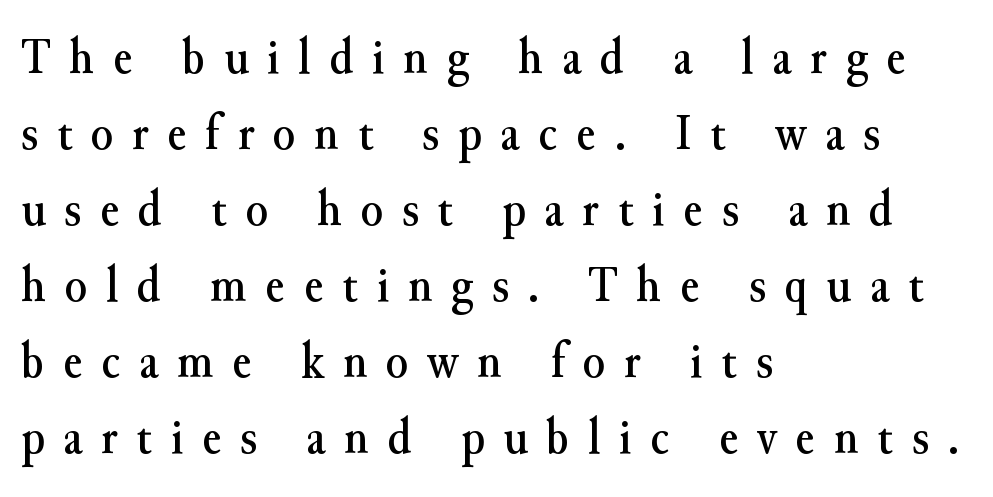
Q: Is the text italic (slanted)? A: No, it is upright.
Q: Is the typeface a serif or a sans-serif typeface? A: Serif.
Q: Is the text underlined? A: No.
Q: How is the paragraph aligned? A: Left-aligned.
Q: Is the spacing between letters normal or unusually wide? A: Unusually wide.
Q: Is the spacing between lines tight, normal or loose? A: Normal.
Q: Width (condensed, normal, or wide)? A: Normal.
Q: Stroke contrast? A: Medium.
Q: x-height? A: Small.
Q: Monospaced? A: No.
